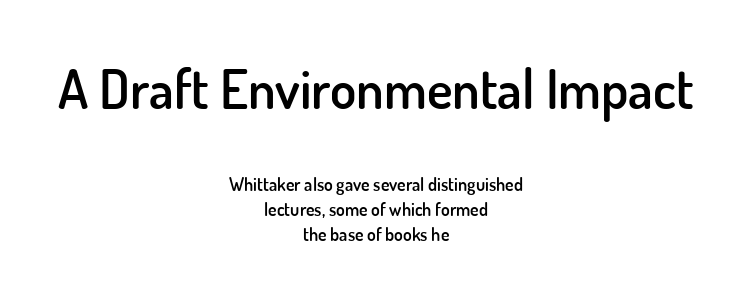
The image shows 54 px semibold sans-serif type, upright; set centered, normal line spacing (1.4x), normal letter spacing, not underlined; the first (top) block is 3.0x larger; low stroke contrast and a small x-height.
